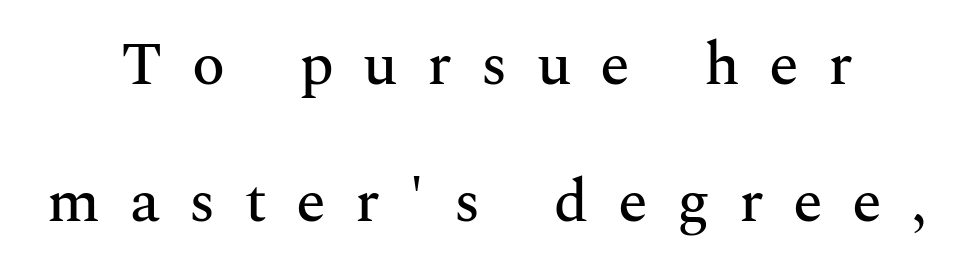
{"serif": "yes", "italic": "no", "width": "normal", "stroke_contrast": "medium", "x_height": "medium", "monospaced": "no", "underline": "no", "line_spacing": "loose", "line_spacing_ratio": 2.25, "letter_spacing": "wide", "letter_spacing_em": 0.48, "glyph_px": 61}
